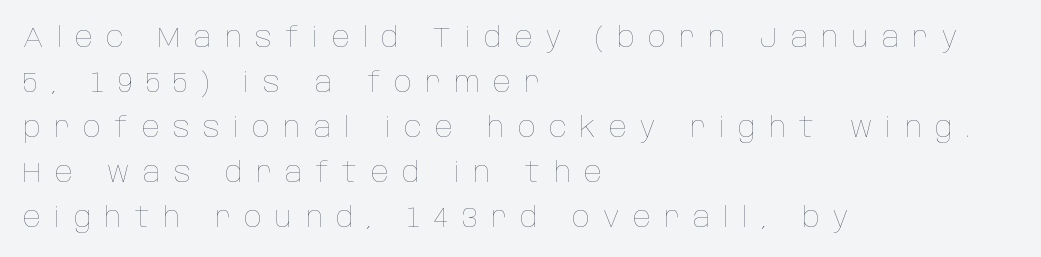
The image shows 29 px thin, condensed type, upright; set left-aligned, normal line spacing (1.55x), unusually wide letter spacing (+0.46 em), not underlined; low stroke contrast and a large x-height.
